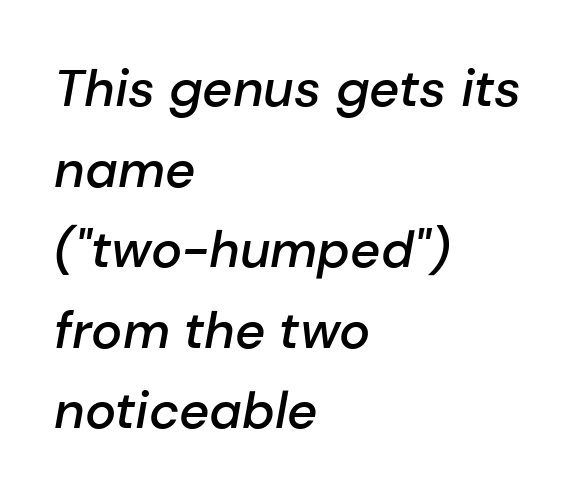
{"italic": "yes", "lean": "right", "slant_degrees": 10, "bold": "semi", "weight": "semibold", "width": "normal", "stroke_contrast": "low", "x_height": "medium", "monospaced": "no", "underline": "no", "align": "left", "line_spacing": "normal", "line_spacing_ratio": 1.55, "letter_spacing": "normal", "letter_spacing_em": 0.0, "glyph_px": 52}
